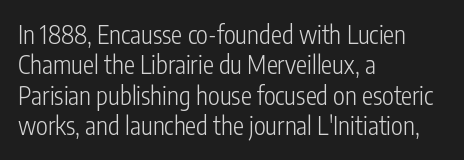
The image shows 25 px text type, upright; set left-aligned, line spacing 1.22x, normal letter spacing, not underlined.
